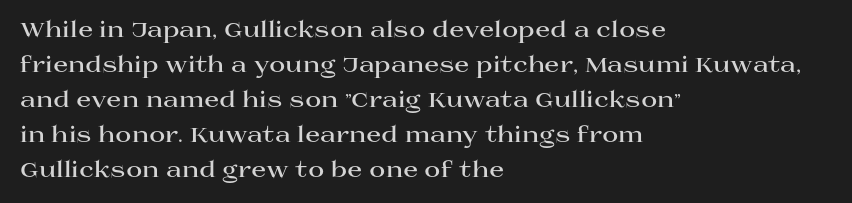
The image shows 22 px bold type, upright; set left-aligned, normal line spacing (1.59x), normal letter spacing, not underlined.
